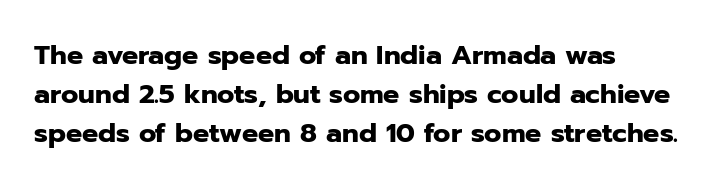
The typography opts for an upright posture over an oblique one. The face used here has the dense, thick strokes of a bold. Words float on clear page, feet unadorned. The typesetter chose a ragged-right arrangement here.
